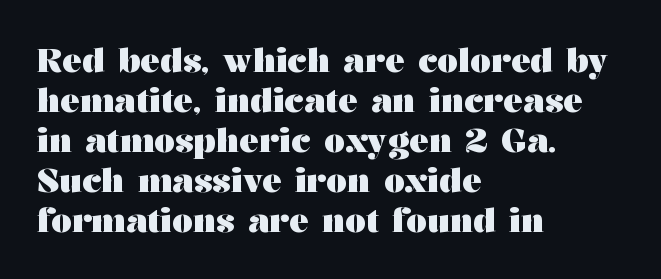
Q: Is the text bold? A: Yes.
Q: Is the text italic (slanted)? A: No, it is upright.
Q: Is the typeface a serif or a sans-serif typeface? A: Serif.
Q: Is the text underlined? A: No.
Q: How is the paragraph aligned? A: Left-aligned.
Q: Is the spacing between letters normal or unusually wide? A: Normal.
Q: Width (condensed, normal, or wide)? A: Wide.
Q: Stroke contrast? A: Medium.
Q: x-height? A: Medium.
Q: Monospaced? A: No.
